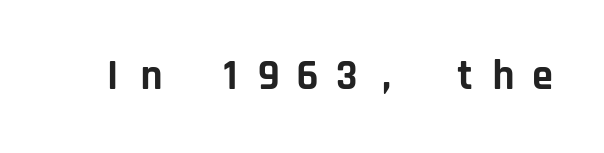
Do the letters lean? They stand straight. Spacing verdict: monospaced, one width for all characters. The letters are bold, with thick, heavy strokes. Just letters on the line, the space beneath them empty. The characters display no serif detailing; their extremities are plain.
